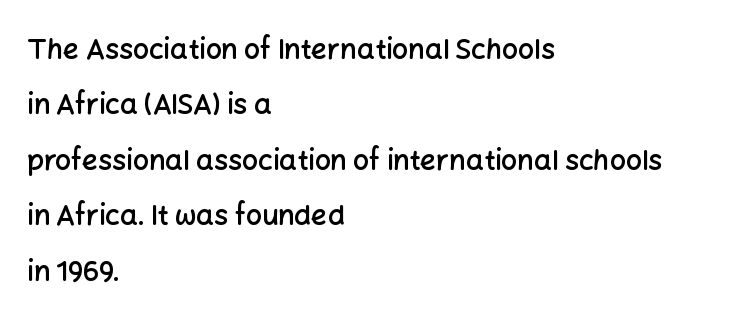
{"serif": "no", "italic": "no", "bold": "semi", "weight": "semibold", "width": "normal", "stroke_contrast": "low", "x_height": "medium", "monospaced": "no", "underline": "no", "align": "left", "line_spacing": "loose", "line_spacing_ratio": 1.98, "letter_spacing": "normal", "letter_spacing_em": 0.0, "glyph_px": 28}
